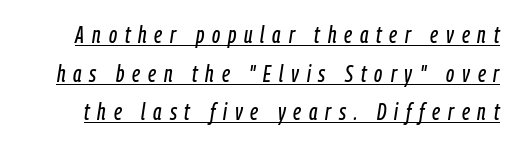
The image shows 23 px text type, italic (leaning right); set normal line spacing (1.68x), unusually wide letter spacing (+0.34 em), underlined.
